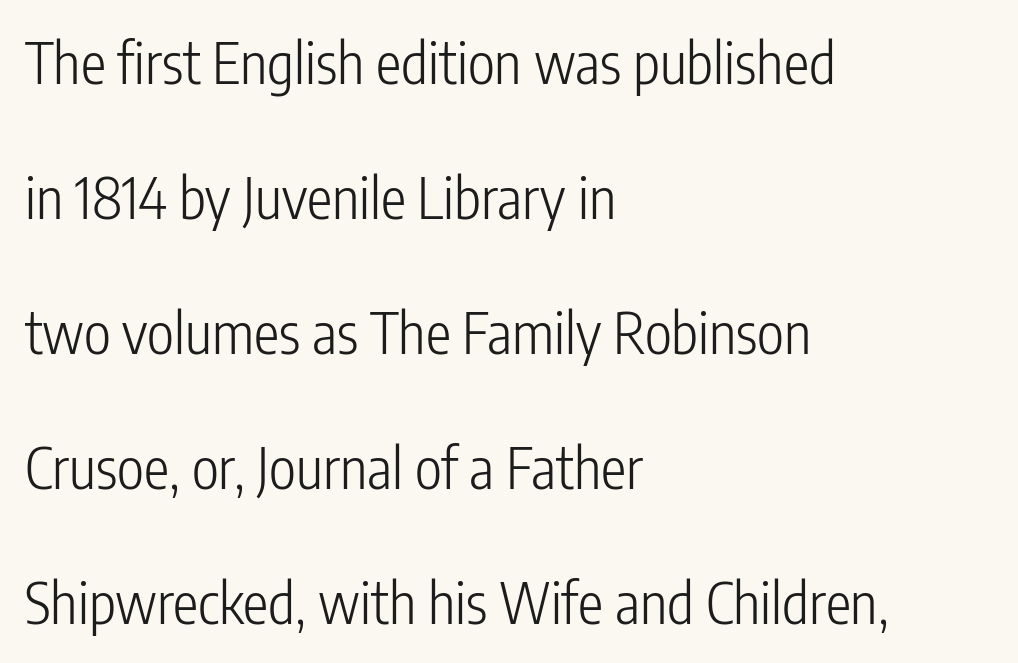
Q: Is the text bold? A: No.
Q: Is the text italic (slanted)? A: No, it is upright.
Q: Is the typeface a serif or a sans-serif typeface? A: Sans-serif.
Q: Is the text underlined? A: No.
Q: How is the paragraph aligned? A: Left-aligned.
Q: Is the spacing between letters normal or unusually wide? A: Normal.
Q: Is the spacing between lines tight, normal or loose? A: Loose.
Q: Width (condensed, normal, or wide)? A: Condensed.
Q: Stroke contrast? A: Low.
Q: x-height? A: Medium.
Q: Monospaced? A: No.
